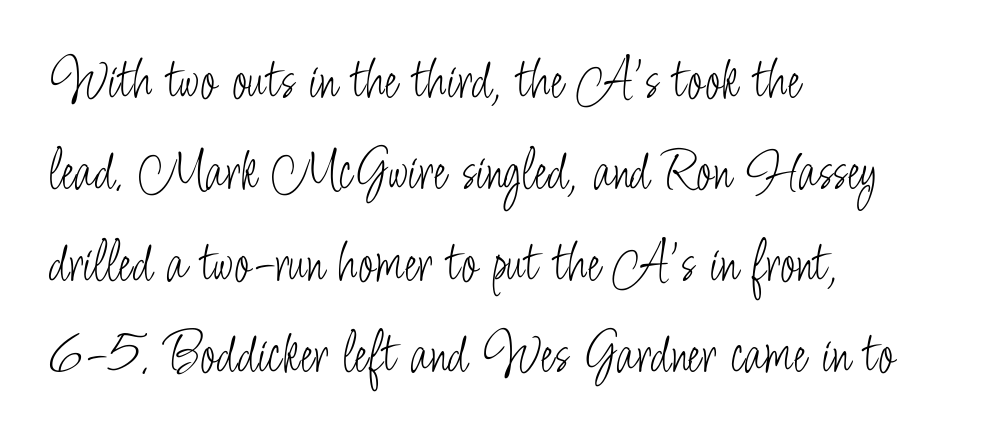
Q: Is the text bold? A: No.
Q: Is the text italic (slanted)? A: Yes.
Q: Is the typeface a serif or a sans-serif typeface? A: Sans-serif.
Q: Is the text underlined? A: No.
Q: How is the paragraph aligned? A: Left-aligned.
Q: Is the spacing between letters normal or unusually wide? A: Normal.
Q: Is the spacing between lines tight, normal or loose? A: Normal.
Q: Width (condensed, normal, or wide)? A: Condensed.
Q: Stroke contrast? A: Low.
Q: x-height? A: Small.
Q: Monospaced? A: No.
